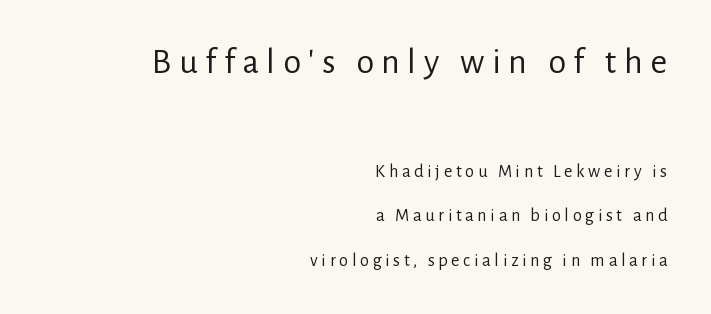
{"serif": "no", "italic": "no", "bold": "no", "weight": "regular", "width": "normal", "stroke_contrast": "low", "x_height": "medium", "monospaced": "no", "underline": "no", "align": "right", "line_spacing": "loose", "line_spacing_ratio": 2.47, "letter_spacing": "wide", "letter_spacing_em": 0.21, "larger_block": "first", "size_ratio": 2.0, "glyph_px": 36}
